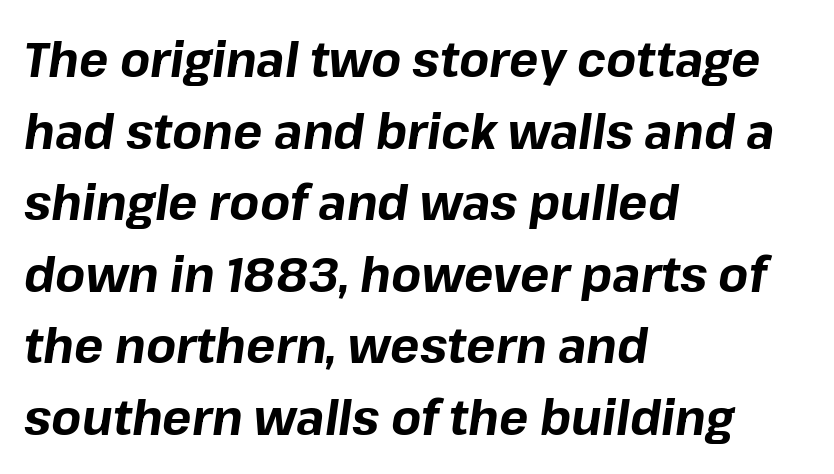
Q: Is the text bold? A: Yes.
Q: Is the text italic (slanted)? A: Yes, it leans right by about 8 degrees.
Q: Is the text underlined? A: No.
Q: How is the paragraph aligned? A: Left-aligned.
Q: Is the spacing between letters normal or unusually wide? A: Normal.
Q: Is the spacing between lines tight, normal or loose? A: Normal.
Q: Width (condensed, normal, or wide)? A: Normal.
Q: Stroke contrast? A: Low.
Q: x-height? A: Medium.
Q: Monospaced? A: No.
